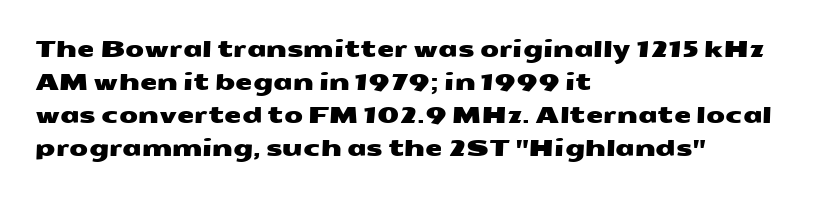
Q: Is the text underlined? A: No.
Q: How is the paragraph aligned? A: Left-aligned.
Q: Is the spacing between letters normal or unusually wide? A: Normal.
Q: Is the spacing between lines tight, normal or loose? A: Normal.
